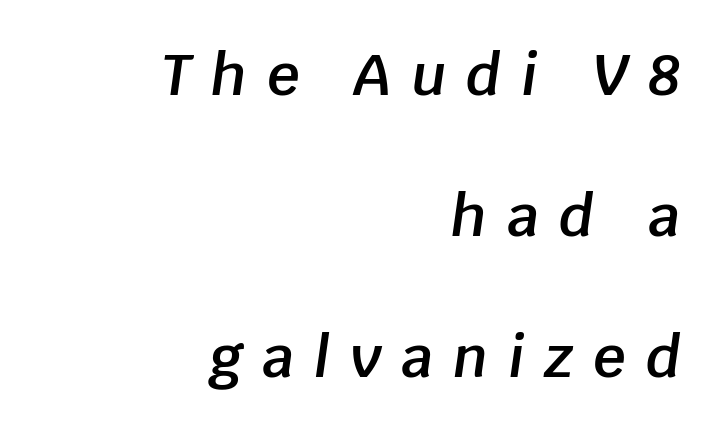
The image shows 57 px semibold type, italic (leaning right); set right-aligned, loose line spacing (2.47x), unusually wide letter spacing (+0.35 em), not underlined; low stroke contrast and a large x-height.
